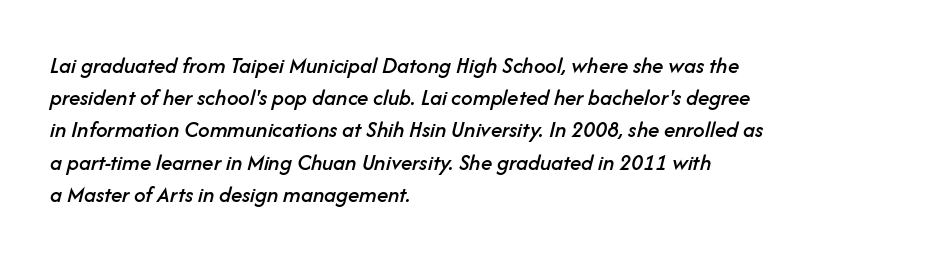
A bare baseline throughout the passage. The rendering uses a moderate line-height, typical for paragraphs. Does the lettering tilt? It does — this is italic. A student would call this left alignment; a typographer would say flush left, rag right. Each word holds together tightly as a unit, with standard inter-letter gaps.
